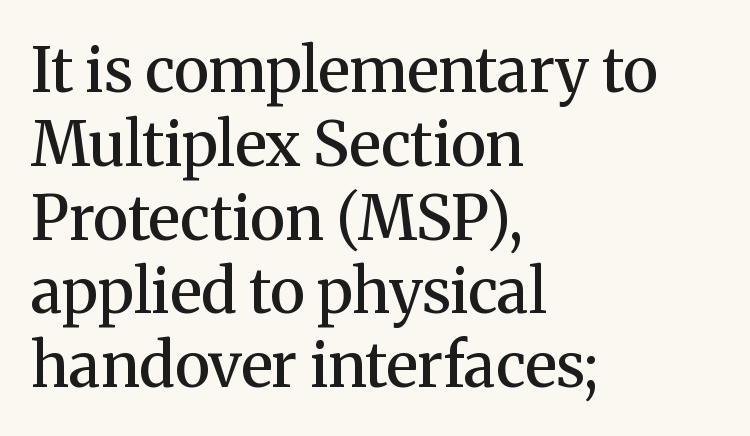
Q: Is the text bold? A: Semi-bold.
Q: Is the text italic (slanted)? A: No, it is upright.
Q: Is the typeface a serif or a sans-serif typeface? A: Serif.
Q: Is the text underlined? A: No.
Q: How is the paragraph aligned? A: Left-aligned.
Q: Is the spacing between letters normal or unusually wide? A: Normal.
Q: Width (condensed, normal, or wide)? A: Normal.
Q: Stroke contrast? A: Medium.
Q: x-height? A: Medium.
Q: Monospaced? A: No.
